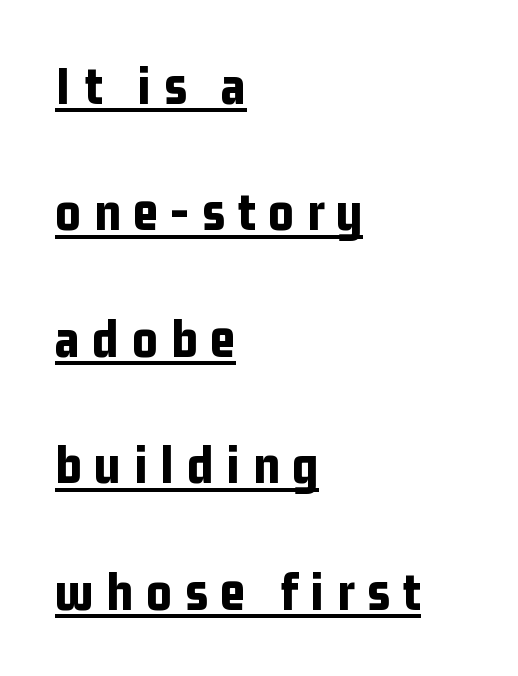
The image shows 55 px bold, condensed sans-serif type, upright; set left-aligned, loose line spacing (2.3x), unusually wide letter spacing (+0.23 em), underlined; low stroke contrast and a medium x-height.
